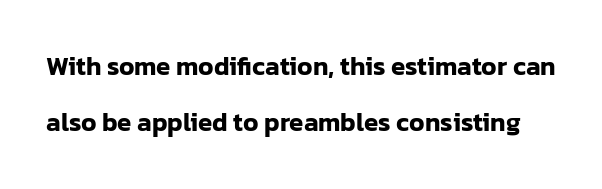
Q: Is the text italic (slanted)? A: No, it is upright.
Q: Is the text underlined? A: No.
Q: Is the spacing between letters normal or unusually wide? A: Normal.
Q: Is the spacing between lines tight, normal or loose? A: Loose.
